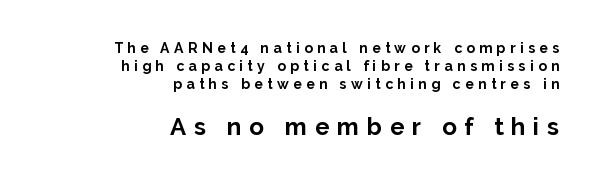
The image shows 24 px bold type, upright; set right-aligned, normal line spacing (1.27x), unusually wide letter spacing (+0.32 em), not underlined; the second (bottom) block is 1.71x larger.
